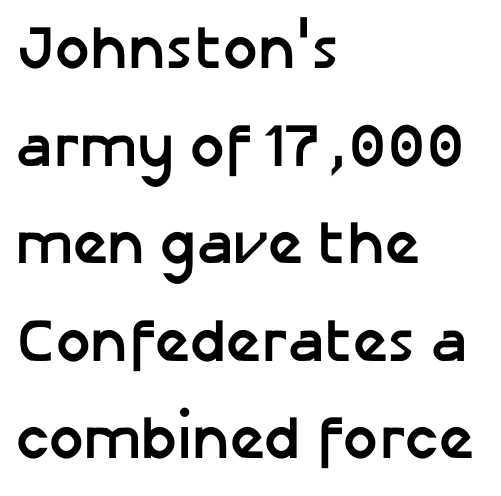
{"serif": "no", "italic": "no", "bold": "yes", "weight": "semibold", "width": "normal", "stroke_contrast": "low", "x_height": "medium", "monospaced": "no", "underline": "no", "align": "left", "line_spacing": "normal", "line_spacing_ratio": 1.6, "letter_spacing": "normal", "letter_spacing_em": 0.0, "glyph_px": 61}
